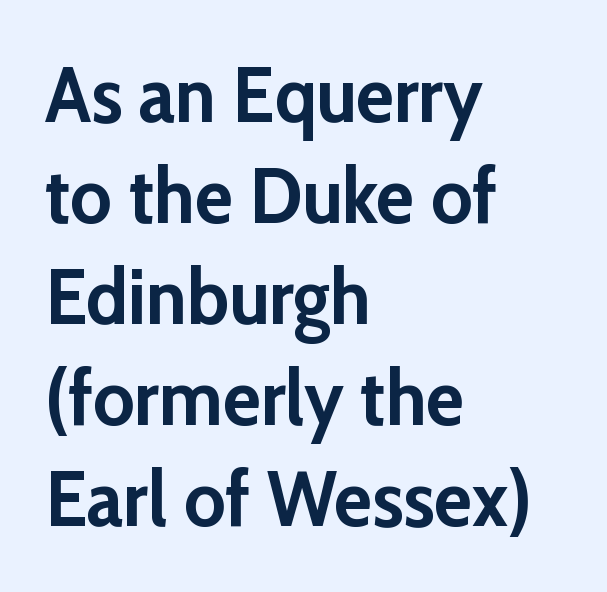
The image shows 79 px semibold sans-serif type, upright; set left-aligned, normal line spacing (1.28x), normal letter spacing, not underlined; low stroke contrast and a medium x-height.
